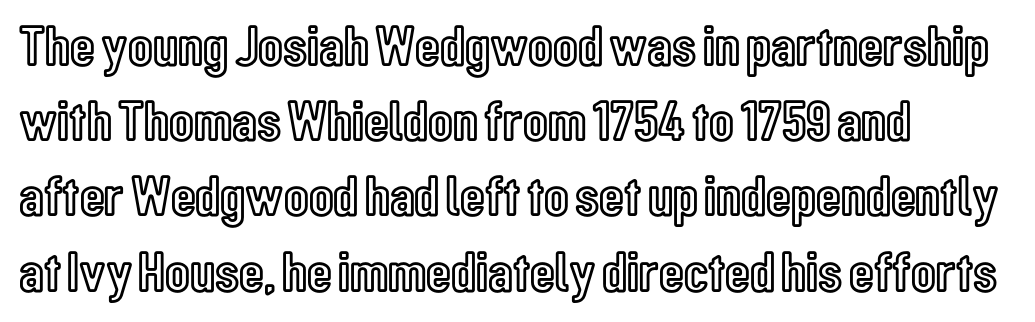
Q: Is the text italic (slanted)? A: No, it is upright.
Q: Is the text underlined? A: No.
Q: How is the paragraph aligned? A: Left-aligned.
Q: Is the spacing between letters normal or unusually wide? A: Normal.
Q: Is the spacing between lines tight, normal or loose? A: Normal.
Q: Width (condensed, normal, or wide)? A: Condensed.
Q: x-height? A: Medium.
Q: Monospaced? A: No.
